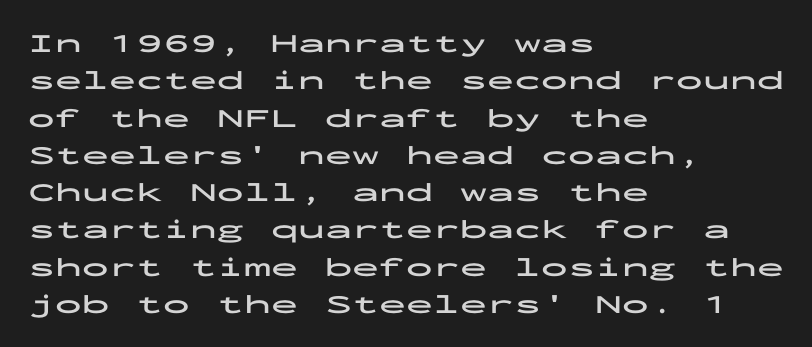
It's the straight-up-and-down kind of type. The lines are quadded left. Letter spacing: default. Rule under the text: the space is simply empty. The space between consecutive lines is moderate. Notice how thick the strokes are: this is what a full bold looks like.
